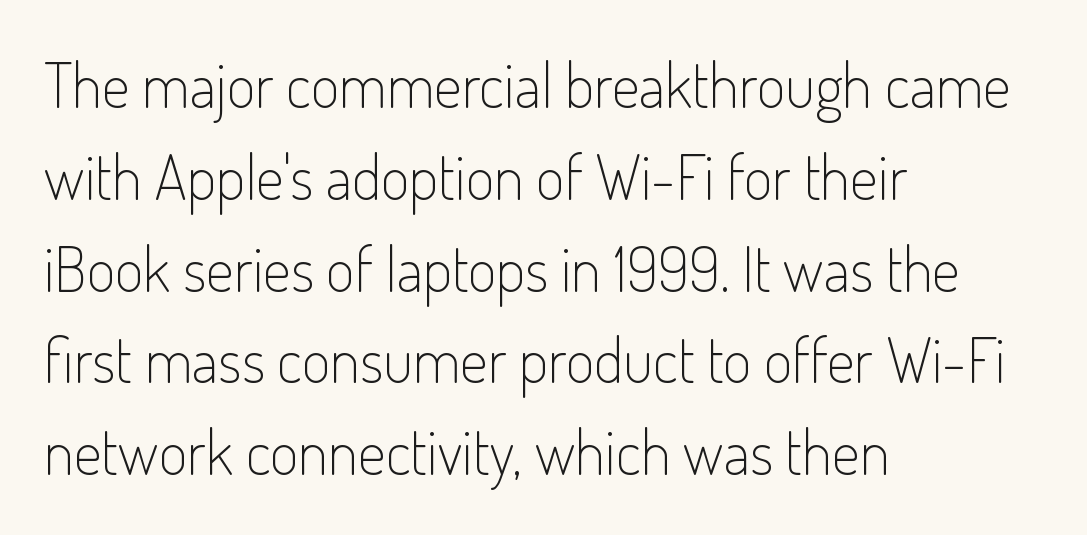
Stroke thickness stays within the range of a standard reading face or lighter. Which margin do the lines hug? The left one — the right edge is uneven. Do the characters align in a grid? No, the font is proportional. The typography opts for an upright posture over an oblique one. The baseline area is clear.
